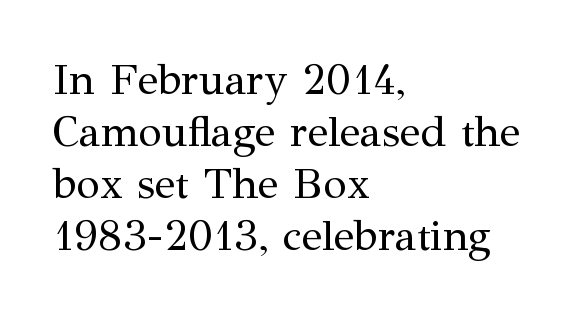
{"serif": "yes", "italic": "no", "bold": "no", "weight": "regular", "width": "normal", "stroke_contrast": "medium", "x_height": "medium", "monospaced": "no", "underline": "no", "align": "left", "line_spacing_ratio": 1.21, "letter_spacing": "normal", "letter_spacing_em": 0.0, "glyph_px": 43}
